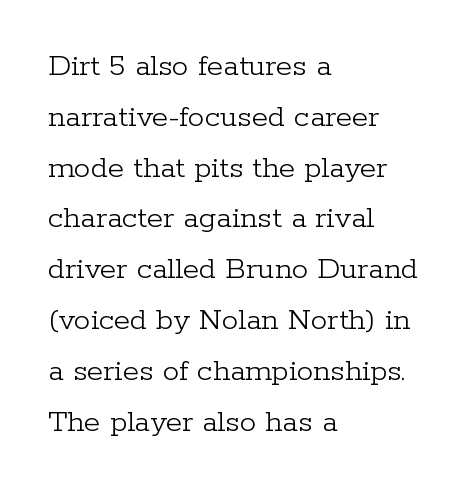
Q: Is the text bold? A: No.
Q: Is the text italic (slanted)? A: No, it is upright.
Q: Is the typeface a serif or a sans-serif typeface? A: Serif.
Q: Is the text underlined? A: No.
Q: How is the paragraph aligned? A: Left-aligned.
Q: Is the spacing between letters normal or unusually wide? A: Normal.
Q: Is the spacing between lines tight, normal or loose? A: Normal.
Q: Width (condensed, normal, or wide)? A: Normal.
Q: Stroke contrast? A: Low.
Q: x-height? A: Medium.
Q: Monospaced? A: No.
